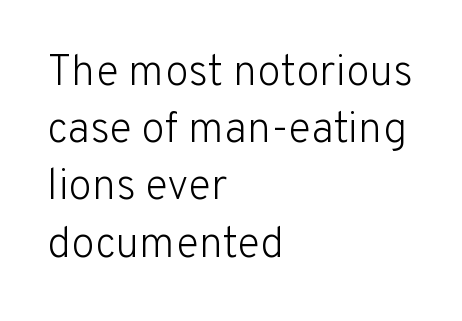
{"serif": "no", "italic": "no", "bold": "no", "weight": "light", "width": "normal", "stroke_contrast": "low", "x_height": "medium", "monospaced": "no", "underline": "no", "align": "left", "line_spacing": "normal", "line_spacing_ratio": 1.33, "letter_spacing": "normal", "letter_spacing_em": 0.0, "glyph_px": 43}
